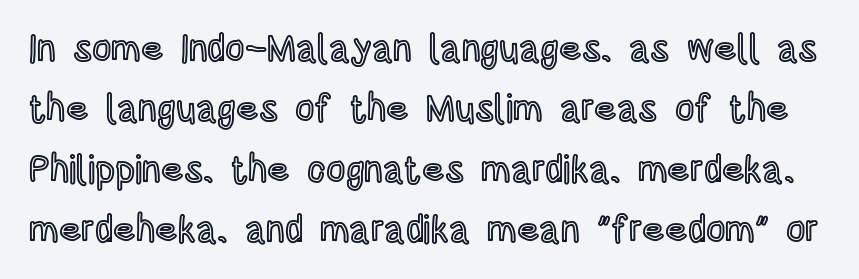
The image shows 38 px condensed type, upright; set normal line spacing (1.59x), normal letter spacing, not underlined; a large x-height.
